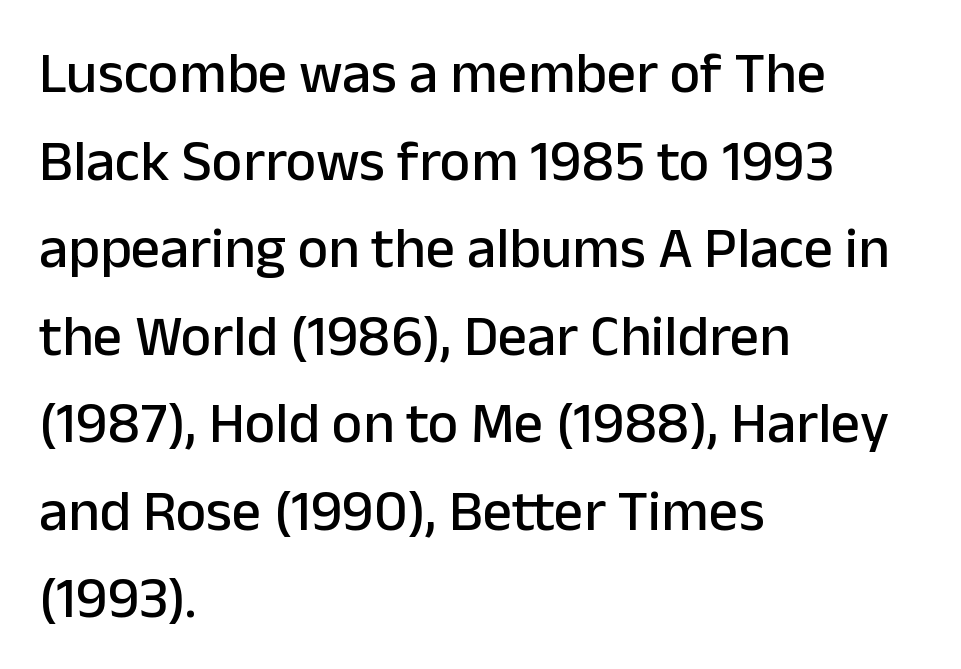
Spacing between characters is what you'd get straight out of the box. This sample keeps an unexceptional amount of space between lines. Here the designer chose a conventional face with non-uniform glyph widths. Each row of text sits above clean, open space. A roman cut, with each character standing at attention. Leftover space on each line is placed entirely after the last word.
